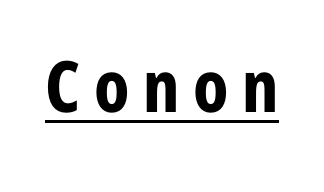
Font category for this specimen: sans-serif. The rendering uses the underline text-decoration. Does the lettering tilt? It doesn't — this is upright. These lines carry a lot of weight — the face is fully bold. A typesetter would call this proportional, since set widths differ per character.
